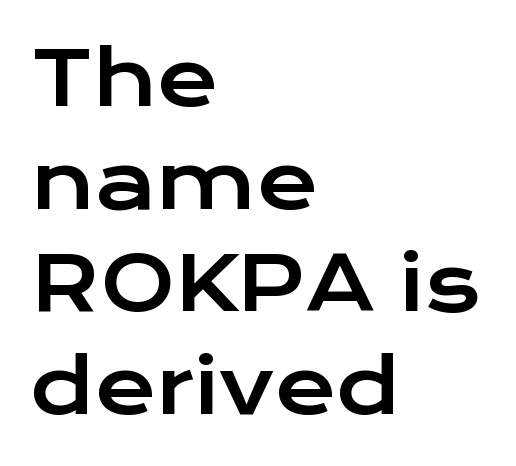
Q: Is the text italic (slanted)? A: No, it is upright.
Q: Is the typeface a serif or a sans-serif typeface? A: Sans-serif.
Q: Is the text underlined? A: No.
Q: How is the paragraph aligned? A: Left-aligned.
Q: Is the spacing between letters normal or unusually wide? A: Normal.
Q: Is the spacing between lines tight, normal or loose? A: Normal.
Q: Width (condensed, normal, or wide)? A: Wide.
Q: Stroke contrast? A: Low.
Q: x-height? A: Medium.
Q: Monospaced? A: No.
